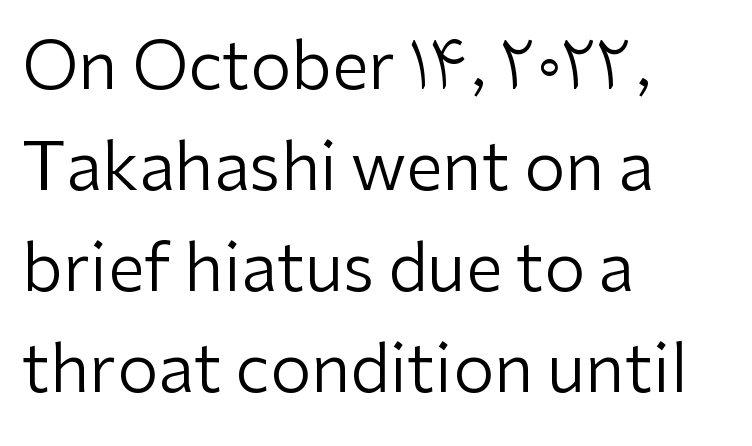
Q: Is the text bold? A: No.
Q: Is the text italic (slanted)? A: No, it is upright.
Q: Is the typeface a serif or a sans-serif typeface? A: Sans-serif.
Q: Is the text underlined? A: No.
Q: How is the paragraph aligned? A: Left-aligned.
Q: Is the spacing between letters normal or unusually wide? A: Normal.
Q: Is the spacing between lines tight, normal or loose? A: Normal.
Q: Width (condensed, normal, or wide)? A: Normal.
Q: Stroke contrast? A: Low.
Q: x-height? A: Medium.
Q: Monospaced? A: No.
